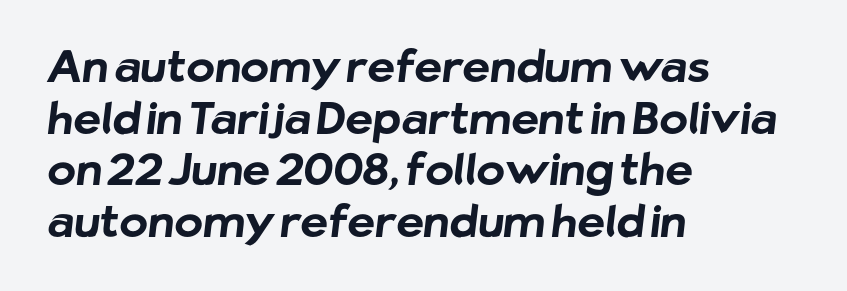
Lines of text with bare space underneath. This rendering employs a face without finishing strokes, i.e., a sans-serif. This sample has the flowing, uneven cadence of proportional lettering. On the weight axis this lands at bold, roughly 700. How are the letters spaced? Ordinarily, with no added tracking. The rendering anchors every line to the left-hand side.
